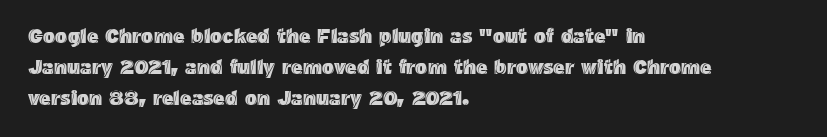
Q: Is the text italic (slanted)? A: No, it is upright.
Q: Is the text underlined? A: No.
Q: How is the paragraph aligned? A: Left-aligned.
Q: Is the spacing between letters normal or unusually wide? A: Normal.
Q: Is the spacing between lines tight, normal or loose? A: Normal.
